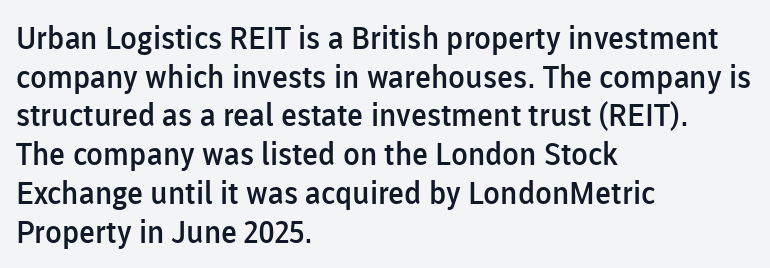
The type is set solid horizontally, with unmodified tracking. The gap between lines stays unmarked. Interline gaps are of average width in this sample. Tall strokes in this sample are plumb rather than angled. Teacher's note: observe the even left margin — that is flush-left alignment. Spacing verdict: proportional, widths tailored to each character.
